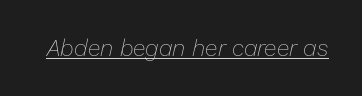
Underline: present. Heaviness? Minimal to ordinary, like unemphasized prose. The face used here has a pronounced slope to its letters. Inter-character spacing is left at the font's built-in metrics.
